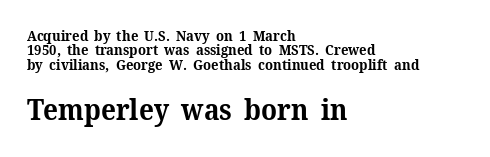
The passage shown has conventional tracking throughout. Rendered with straight, roman letterforms. Typesetter's note — lower block bumped up in size, upper block left smaller. Here the designer chose a conventional face with non-uniform glyph widths. The characters display serif detailing at their extremities.
